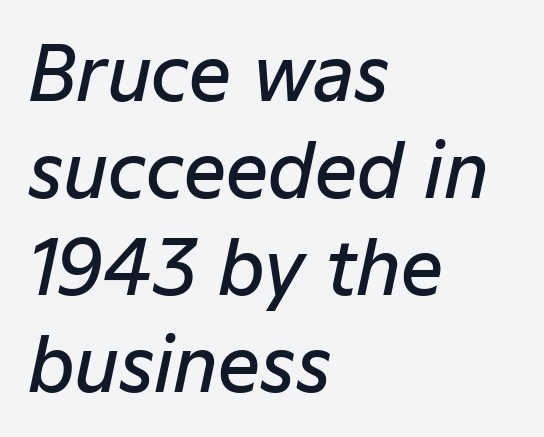
The image shows 74 px semibold type, italic (leaning right); set left-aligned, normal line spacing (1.31x), normal letter spacing, not underlined; low stroke contrast and a medium x-height.
